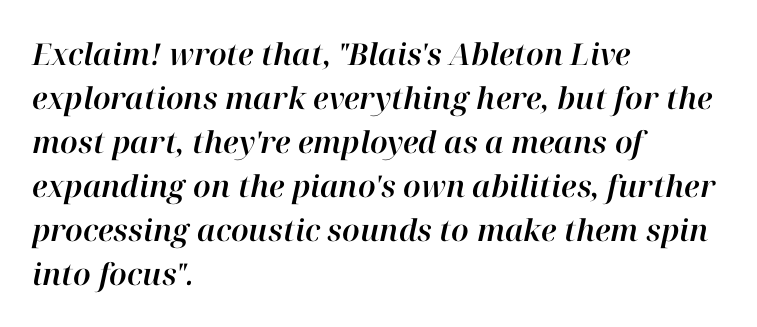
The image shows 30 px text type, italic (leaning right); set left-aligned, normal line spacing (1.47x), normal letter spacing, not underlined; high stroke contrast and a medium x-height.
